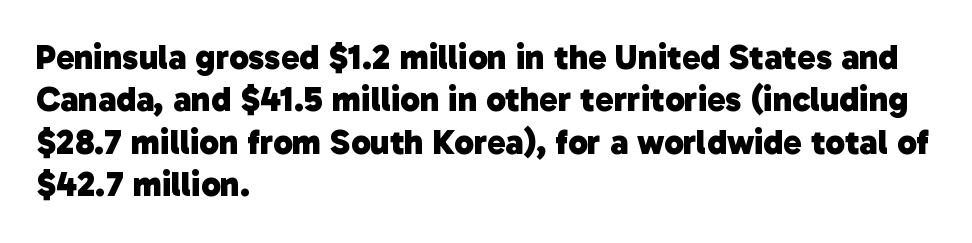
{"serif": "no", "bold": "yes", "weight": "heavy", "width": "normal", "stroke_contrast": "low", "x_height": "medium", "monospaced": "no", "underline": "no", "align": "left", "line_spacing_ratio": 1.21, "letter_spacing": "normal", "letter_spacing_em": 0.0, "glyph_px": 35}
